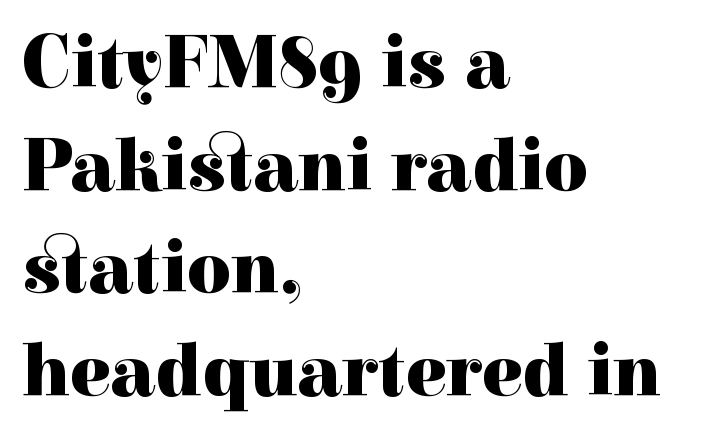
This block has exactly the height ordinary leading produces. There is no visible air inserted between adjacent glyphs. Anything drawn beneath the words? Only blank space. The lines in this sample share a left origin and differ only in where they stop. Its strokes are broad and dark, the hallmark of bold type. The font's upright variant was chosen for this text.
